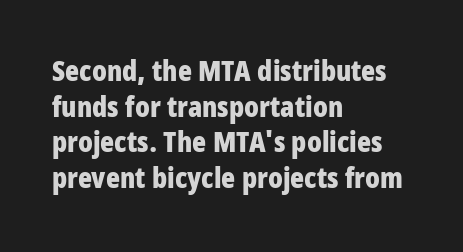
Q: Is the text bold? A: Yes.
Q: Is the text italic (slanted)? A: No, it is upright.
Q: Is the typeface a serif or a sans-serif typeface? A: Sans-serif.
Q: Is the text underlined? A: No.
Q: How is the paragraph aligned? A: Left-aligned.
Q: Is the spacing between letters normal or unusually wide? A: Normal.
Q: Width (condensed, normal, or wide)? A: Condensed.
Q: Stroke contrast? A: Low.
Q: x-height? A: Large.
Q: Monospaced? A: No.
